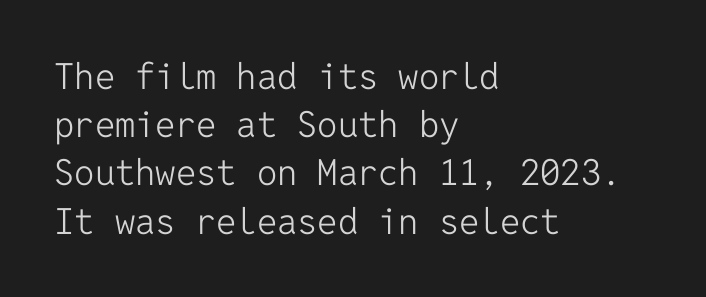
The image shows 36 px light sans-serif type, upright, monospaced; set left-aligned, normal line spacing (1.34x), normal letter spacing, not underlined; low stroke contrast and a medium x-height.
